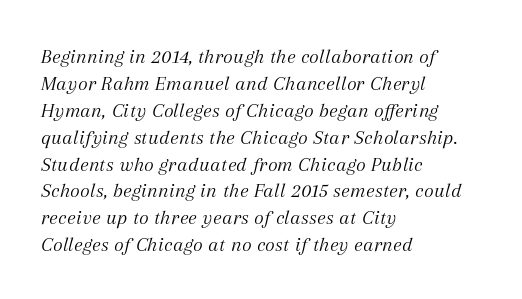
An italicized treatment has been applied to the whole sample. The space between consecutive lines is moderate. Check the space under the baseline: it is left empty. In terms of letterspacing, this is plain default setting. Weight: in the light-to-regular range.
